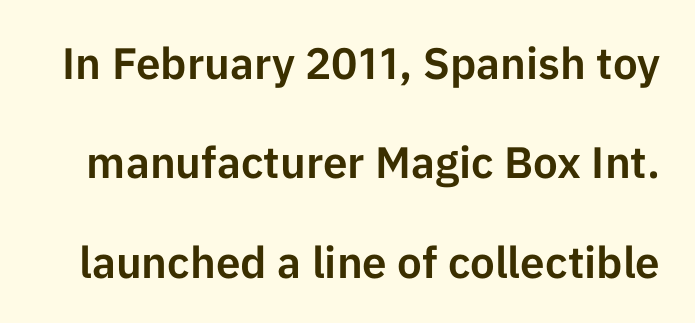
{"serif": "no", "italic": "no", "width": "normal", "stroke_contrast": "low", "x_height": "medium", "monospaced": "no", "underline": "no", "line_spacing": "loose", "line_spacing_ratio": 2.26, "letter_spacing": "normal", "letter_spacing_em": 0.0, "glyph_px": 44}
